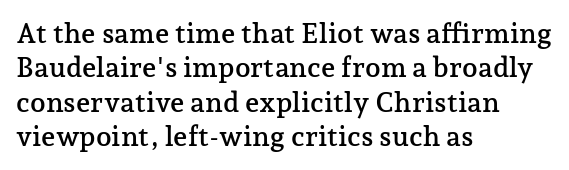
The image shows 28 px serif type, upright; set left-aligned, line spacing 1.23x, normal letter spacing, not underlined; low stroke contrast and a medium x-height.
